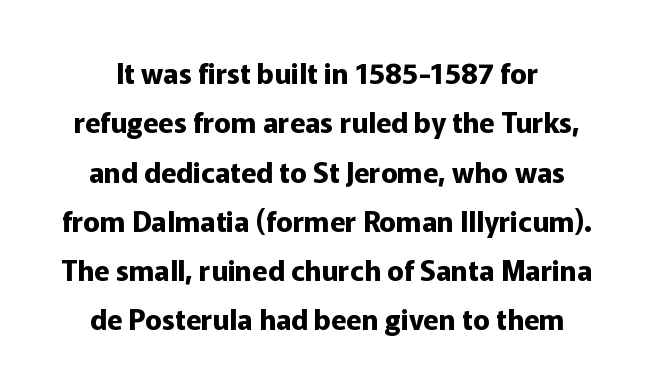
The image shows 28 px bold sans-serif type, upright; set line spacing 1.76x, normal letter spacing, not underlined; low stroke contrast and a medium x-height.
